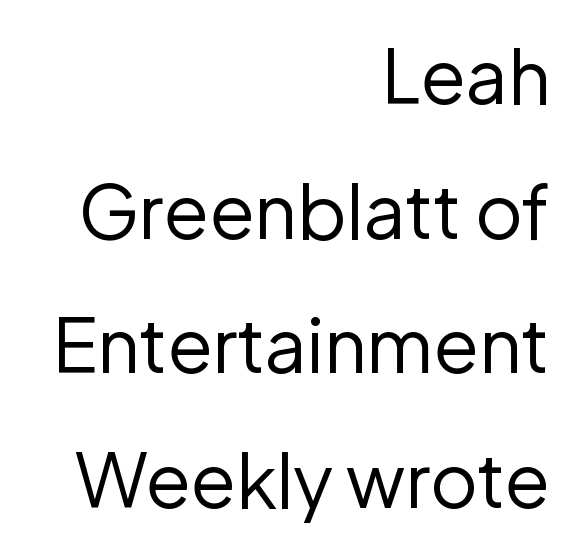
Q: Is the text bold? A: No.
Q: Is the text italic (slanted)? A: No, it is upright.
Q: Is the typeface a serif or a sans-serif typeface? A: Sans-serif.
Q: Is the text underlined? A: No.
Q: How is the paragraph aligned? A: Right-aligned.
Q: Is the spacing between letters normal or unusually wide? A: Normal.
Q: Width (condensed, normal, or wide)? A: Normal.
Q: Stroke contrast? A: Low.
Q: x-height? A: Medium.
Q: Monospaced? A: No.
